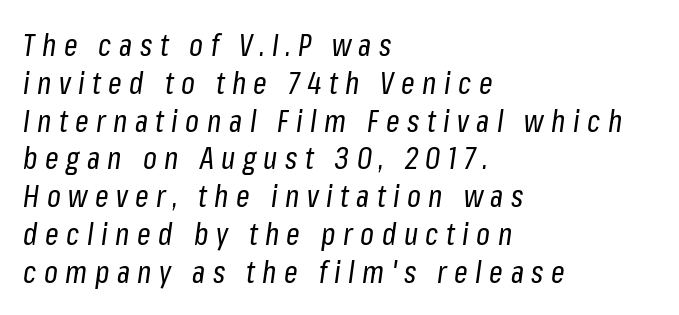
Letter spacing: wide. Quick note: interline space is typical. Caption: multi-line text, flush left, ragged right. Underlining? Definitely not there. A typesetter would call this proportional, since set widths differ per character. Slanted lettering throughout.
